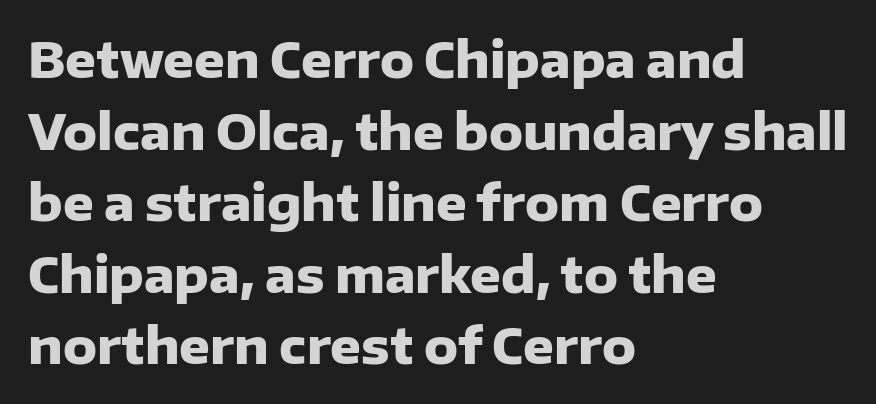
A clean baseline with only descenders dipping below it. Look at the stroke-to-counter ratio: heavy, a bold. The paragraph shown leans on its left margin. The text was rendered using a sans face with plain stroke endings.
